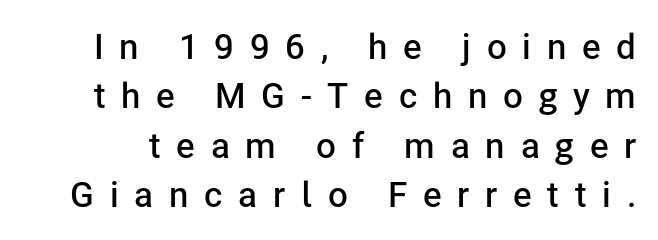
Q: Is the text bold? A: Semi-bold.
Q: Is the text italic (slanted)? A: No, it is upright.
Q: Is the typeface a serif or a sans-serif typeface? A: Sans-serif.
Q: Is the text underlined? A: No.
Q: Is the spacing between letters normal or unusually wide? A: Unusually wide.
Q: Is the spacing between lines tight, normal or loose? A: Normal.
Q: Width (condensed, normal, or wide)? A: Normal.
Q: Stroke contrast? A: Low.
Q: x-height? A: Medium.
Q: Monospaced? A: No.
